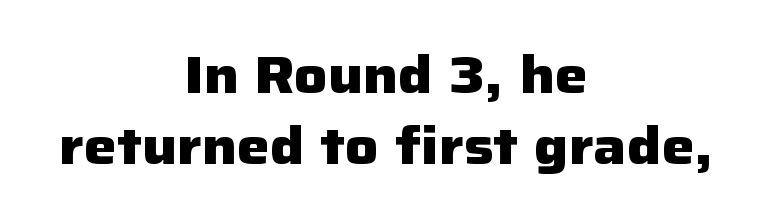
{"serif": "no", "italic": "no", "bold": "yes", "weight": "heavy", "width": "normal", "stroke_contrast": "low", "x_height": "medium", "monospaced": "no", "underline": "no", "align": "center", "line_spacing": "normal", "line_spacing_ratio": 1.37, "letter_spacing": "normal", "letter_spacing_em": 0.0, "glyph_px": 52}
